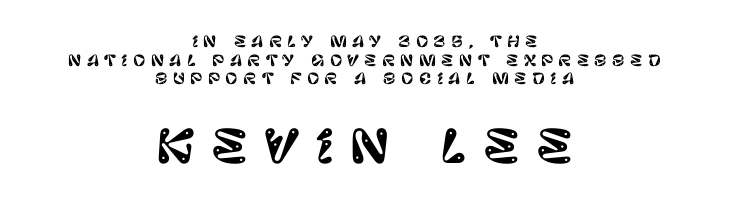
Q: Is the text italic (slanted)? A: Yes.
Q: Is the typeface a serif or a sans-serif typeface? A: Sans-serif.
Q: Is the text underlined? A: No.
Q: How is the paragraph aligned? A: Centered.
Q: Is the spacing between letters normal or unusually wide? A: Unusually wide.
Q: Is the spacing between lines tight, normal or loose? A: Normal.
Q: Which block of text is set in a larger size, the first (top) or the second (bottom)? A: The second (bottom) one.
Q: Width (condensed, normal, or wide)? A: Normal.
Q: Stroke contrast? A: Low.
Q: x-height? A: Large.
Q: Monospaced? A: No.
